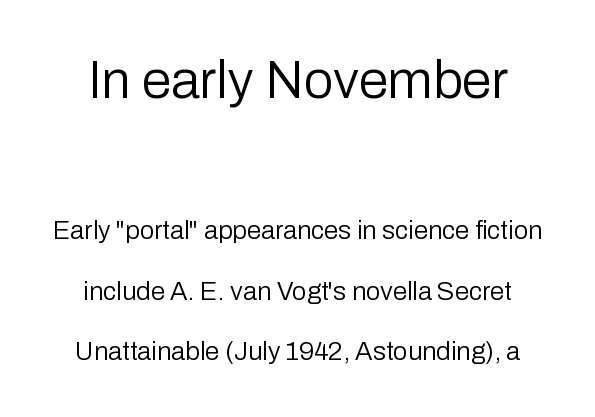
The image shows 53 px regular-weight sans-serif type, upright; set loose line spacing (2.32x), normal letter spacing, not underlined; the first (top) block is 2.04x larger; low stroke contrast and a medium x-height.
